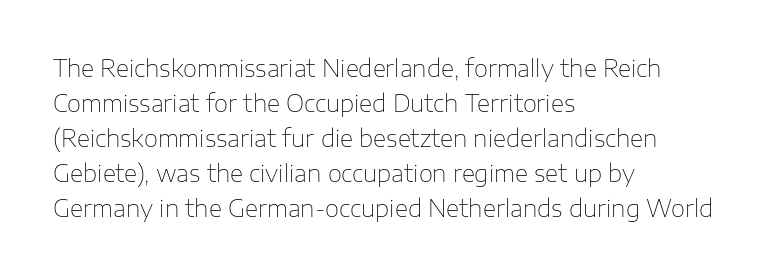
Q: Is the text bold? A: No.
Q: Is the text italic (slanted)? A: No, it is upright.
Q: Is the text underlined? A: No.
Q: How is the paragraph aligned? A: Left-aligned.
Q: Is the spacing between letters normal or unusually wide? A: Normal.
Q: Is the spacing between lines tight, normal or loose? A: Normal.
